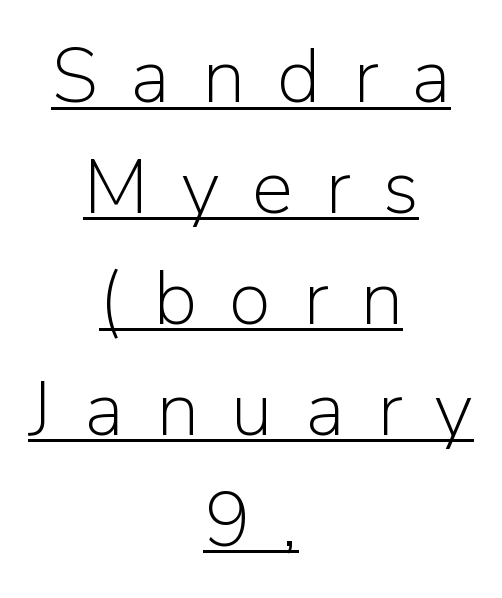
The image shows 77 px light sans-serif type, upright; set centered, normal line spacing (1.44x), unusually wide letter spacing (+0.42 em), underlined; low stroke contrast and a medium x-height.
